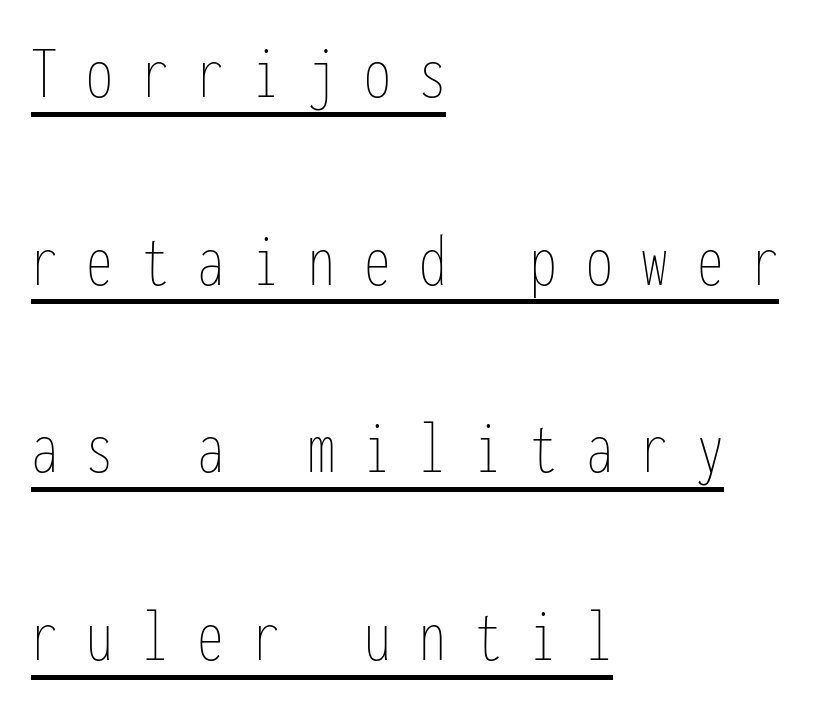
The image shows 76 px thin, condensed type, upright, monospaced; set left-aligned, loose line spacing (2.47x), unusually wide letter spacing (+0.38 em), underlined; low stroke contrast and a medium x-height.
